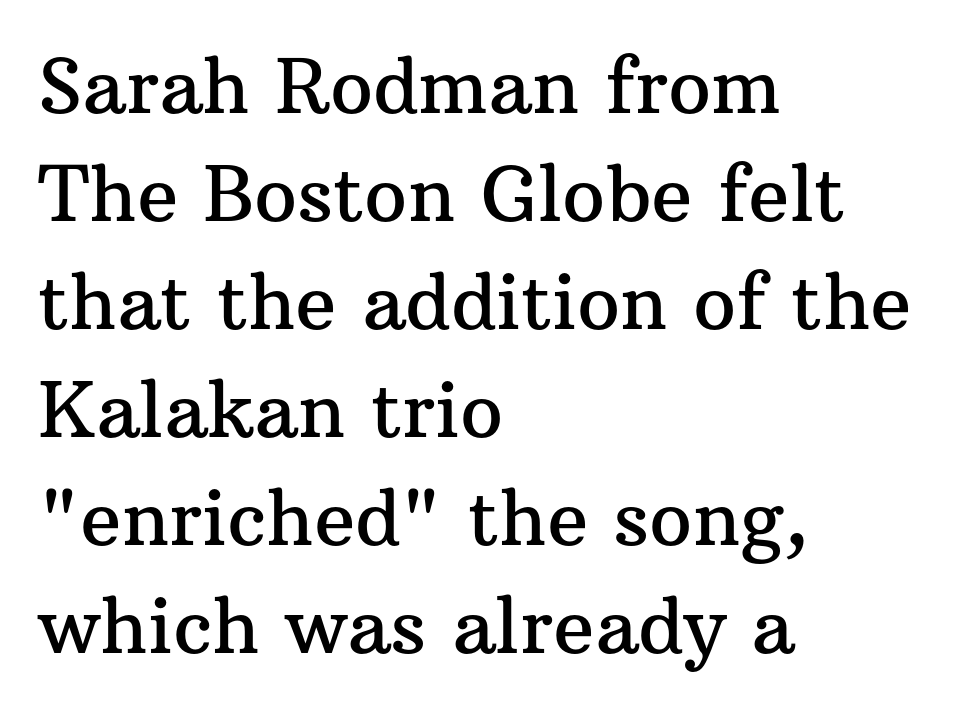
The ragged edge is on the right, which tells us the setting is flush left. Each word holds together tightly as a unit, with standard inter-letter gaps. Think of a printed novel: that variable character pitch is what you see here. Successive baselines arrive at the customary interval. The lettering holds an erect, upright posture throughout. Letterform terminals end in serifs throughout the passage.
